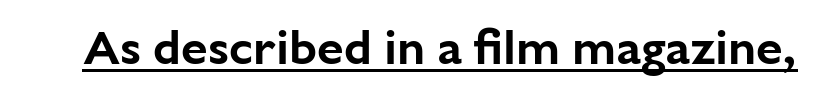
{"serif": "no", "italic": "no", "width": "normal", "stroke_contrast": "low", "x_height": "medium", "monospaced": "no", "underline": "yes", "letter_spacing": "normal", "letter_spacing_em": 0.0, "glyph_px": 48}
